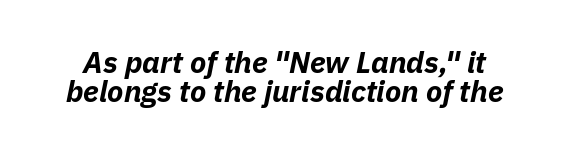
Tall strokes in this sample are angled rather than plumb. The strip under each line holds only bare page. Is this a fixed-width face? No — the glyphs have proportional, varying widths. The passage shown has conventional tracking throughout. The rendering uses a bold face; every stroke is thick and dark.
